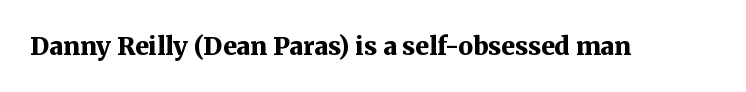
Q: Is the text bold? A: Yes.
Q: Is the text italic (slanted)? A: No, it is upright.
Q: Is the text underlined? A: No.
Q: Is the spacing between letters normal or unusually wide? A: Normal.
